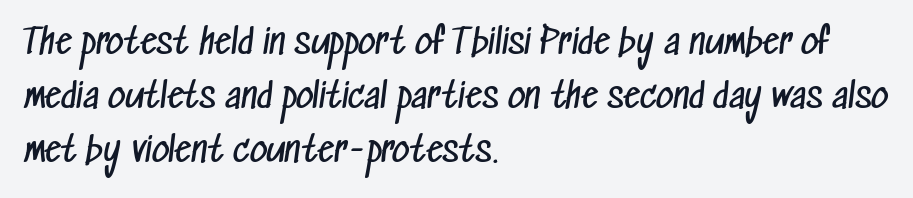
The characters are drawn with everyday or finer stroke widths. Horizontally, the lines are justified to the leading edge only. This rendering features lettering with no underline. Does the leading feel generous? No, just average. Typographically, this falls in the sans-serif category.
